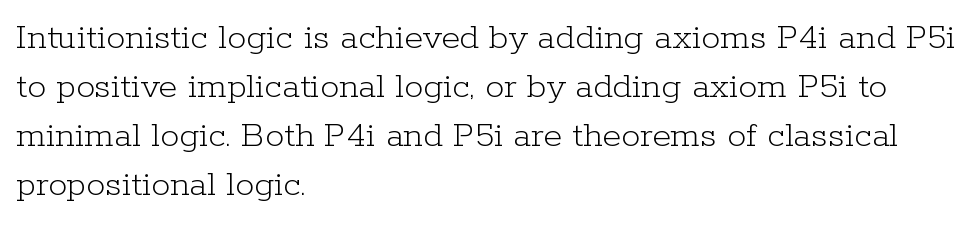
Q: Is the text bold? A: No.
Q: Is the text italic (slanted)? A: No, it is upright.
Q: Is the typeface a serif or a sans-serif typeface? A: Serif.
Q: Is the text underlined? A: No.
Q: How is the paragraph aligned? A: Left-aligned.
Q: Is the spacing between letters normal or unusually wide? A: Normal.
Q: Is the spacing between lines tight, normal or loose? A: Normal.
Q: Width (condensed, normal, or wide)? A: Normal.
Q: Stroke contrast? A: Low.
Q: x-height? A: Medium.
Q: Monospaced? A: No.
